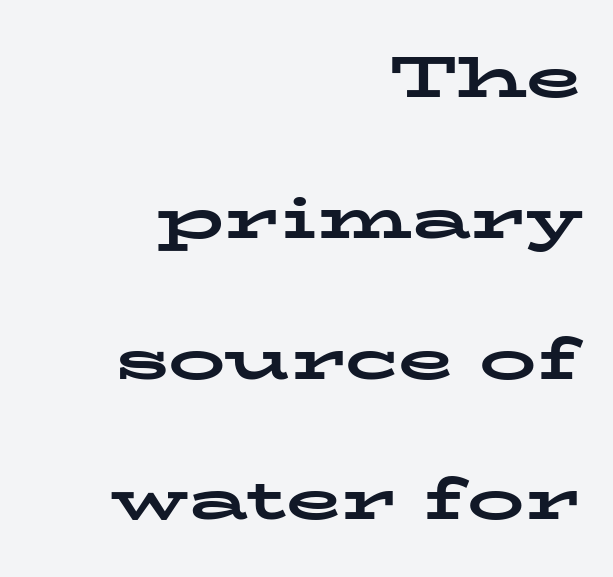
Q: Is the text bold? A: Yes.
Q: Is the text italic (slanted)? A: No, it is upright.
Q: Is the typeface a serif or a sans-serif typeface? A: Serif.
Q: Is the text underlined? A: No.
Q: How is the paragraph aligned? A: Right-aligned.
Q: Is the spacing between letters normal or unusually wide? A: Normal.
Q: Is the spacing between lines tight, normal or loose? A: Loose.
Q: Width (condensed, normal, or wide)? A: Wide.
Q: Stroke contrast? A: Low.
Q: x-height? A: Medium.
Q: Monospaced? A: No.
